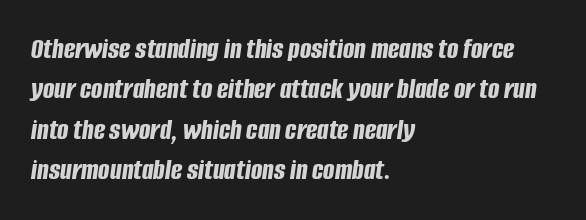
Q: Is the text bold? A: Yes.
Q: Is the text italic (slanted)? A: Yes, it leans right by about 8 degrees.
Q: Is the text underlined? A: No.
Q: How is the paragraph aligned? A: Left-aligned.
Q: Is the spacing between letters normal or unusually wide? A: Normal.
Q: Is the spacing between lines tight, normal or loose? A: Normal.
Q: Width (condensed, normal, or wide)? A: Condensed.
Q: Stroke contrast? A: Low.
Q: x-height? A: Large.
Q: Monospaced? A: No.
